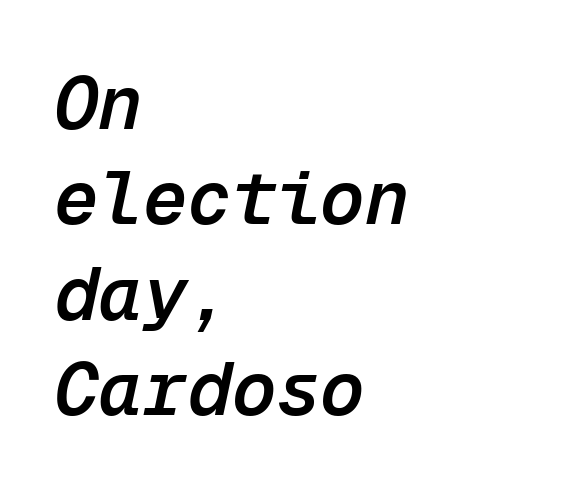
Q: Is the text bold? A: Semi-bold.
Q: Is the text italic (slanted)? A: Yes, it leans right by about 12 degrees.
Q: Is the text underlined? A: No.
Q: How is the paragraph aligned? A: Left-aligned.
Q: Is the spacing between letters normal or unusually wide? A: Normal.
Q: Is the spacing between lines tight, normal or loose? A: Normal.
Q: Width (condensed, normal, or wide)? A: Normal.
Q: Stroke contrast? A: Low.
Q: x-height? A: Medium.
Q: Monospaced? A: Yes.
